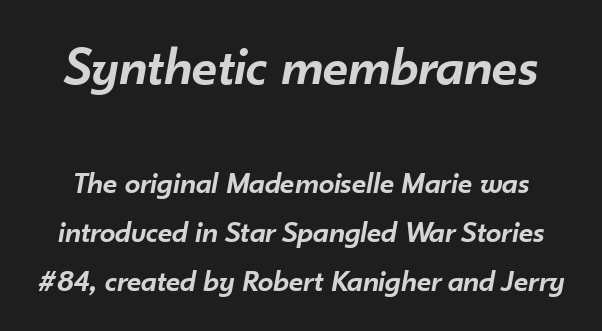
The image shows 55 px semibold type, italic (leaning right); set normal line spacing (1.58x), normal letter spacing, not underlined; the first (top) block is 1.77x larger; low stroke contrast and a small x-height.
